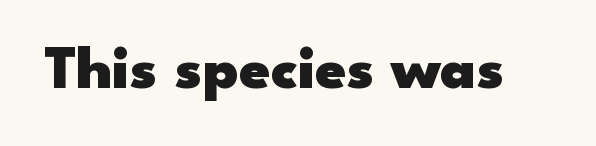
{"serif": "no", "italic": "no", "bold": "yes", "weight": "heavy", "width": "wide", "stroke_contrast": "low", "x_height": "small", "monospaced": "no", "underline": "no", "letter_spacing": "normal", "letter_spacing_em": 0.0, "glyph_px": 62}
